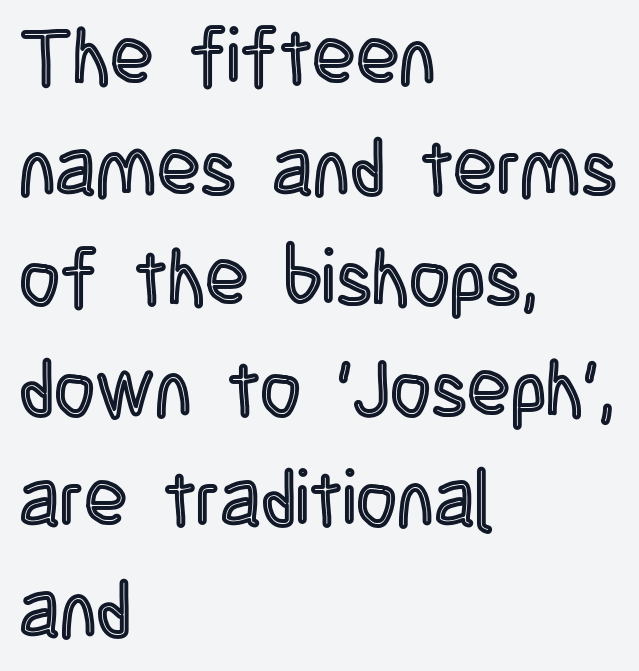
{"italic": "no", "width": "condensed", "x_height": "large", "monospaced": "no", "underline": "no", "align": "left", "line_spacing": "normal", "line_spacing_ratio": 1.4, "letter_spacing": "normal", "letter_spacing_em": 0.0, "glyph_px": 79}
